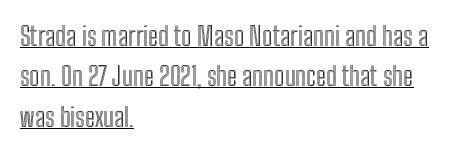
Regarding leading, the lines here are spaced in the standard way. Notice how the passage keeps a crisp vertical edge on the left only. Tall strokes in this sample are plumb rather than angled. Inter-character spacing is left at the font's built-in metrics. Every word sits above its own underline.
